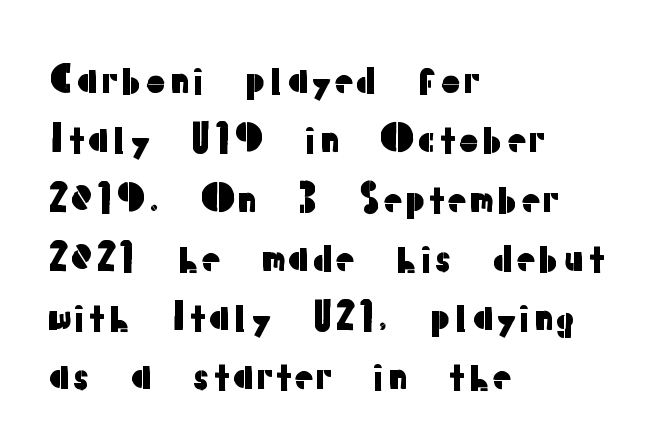
Q: Is the text italic (slanted)? A: No, it is upright.
Q: Is the typeface a serif or a sans-serif typeface? A: Sans-serif.
Q: Is the text underlined? A: No.
Q: How is the paragraph aligned? A: Left-aligned.
Q: Is the spacing between letters normal or unusually wide? A: Normal.
Q: Is the spacing between lines tight, normal or loose? A: Normal.
Q: Width (condensed, normal, or wide)? A: Normal.
Q: Stroke contrast? A: Low.
Q: x-height? A: Medium.
Q: Monospaced? A: No.
